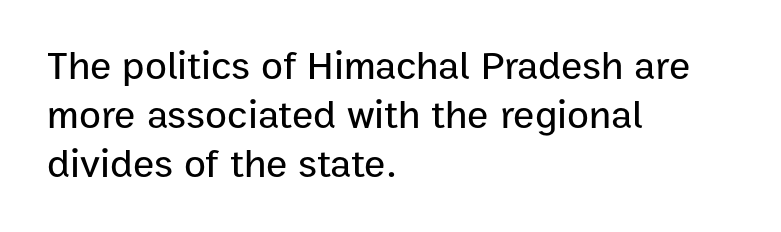
The image shows 40 px sans-serif type, upright; set left-aligned, line spacing 1.22x, normal letter spacing, not underlined; low stroke contrast and a medium x-height.
